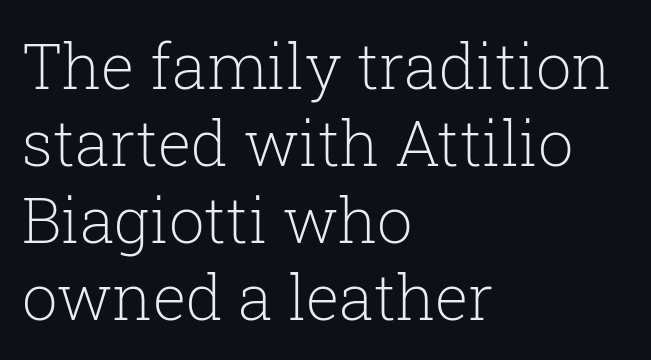
{"serif": "yes", "italic": "no", "bold": "no", "weight": "light", "width": "normal", "stroke_contrast": "low", "x_height": "medium", "monospaced": "no", "underline": "no", "align": "left", "line_spacing_ratio": 1.22, "letter_spacing": "normal", "letter_spacing_em": 0.0, "glyph_px": 63}
